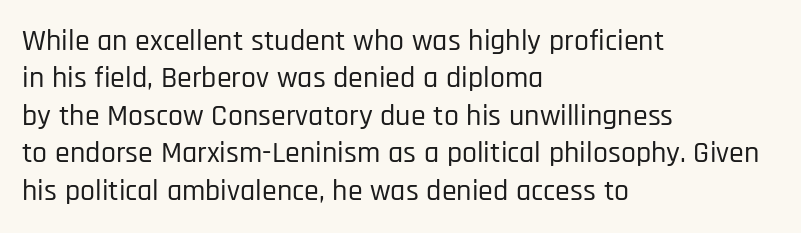
The designer went with a sans here, leaving each stem footless. Honestly, there is no underline to notice here at all. Rows of type keep a routine distance in the vertical direction. Every row of glyphs begins at an identical x-position on the left. These lines are rendered in a variable-pitch font. A roman cut, with each character standing at attention.
